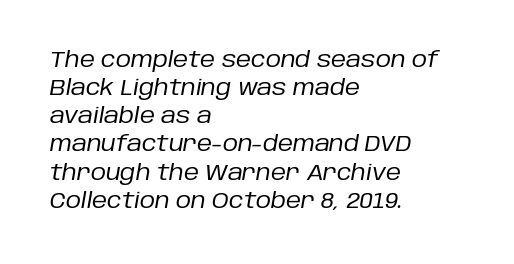
Q: Is the text bold? A: No.
Q: Is the text italic (slanted)? A: Yes, it leans right by about 10 degrees.
Q: Is the text underlined? A: No.
Q: How is the paragraph aligned? A: Left-aligned.
Q: Is the spacing between letters normal or unusually wide? A: Normal.
Q: Is the spacing between lines tight, normal or loose? A: Normal.
